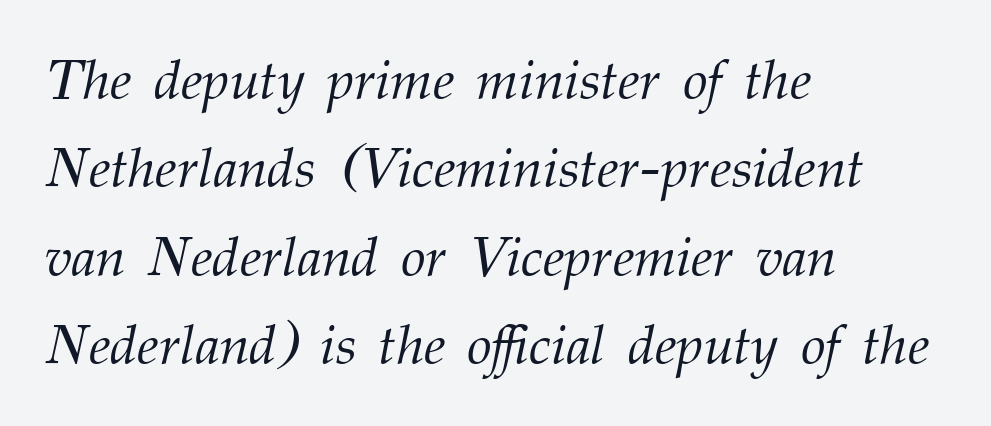
{"serif": "yes", "italic": "yes", "lean": "right", "slant_degrees": 12, "bold": "no", "weight": "light", "width": "normal", "stroke_contrast": "medium", "x_height": "medium", "monospaced": "no", "underline": "no", "align": "left", "line_spacing": "normal", "line_spacing_ratio": 1.58, "letter_spacing": "normal", "letter_spacing_em": 0.0, "glyph_px": 56}
